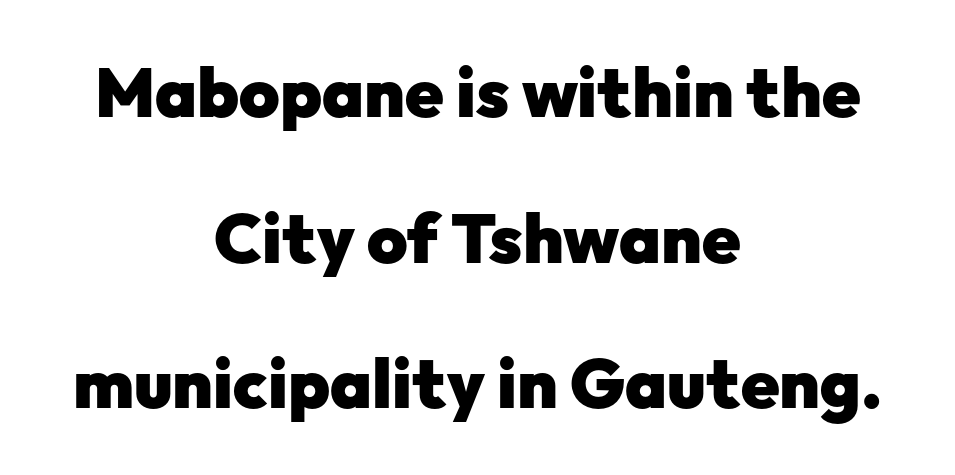
{"serif": "no", "italic": "no", "bold": "yes", "weight": "heavy", "width": "normal", "stroke_contrast": "low", "x_height": "medium", "monospaced": "no", "underline": "no", "align": "center", "line_spacing": "loose", "line_spacing_ratio": 2.11, "letter_spacing": "normal", "letter_spacing_em": 0.0, "glyph_px": 69}
